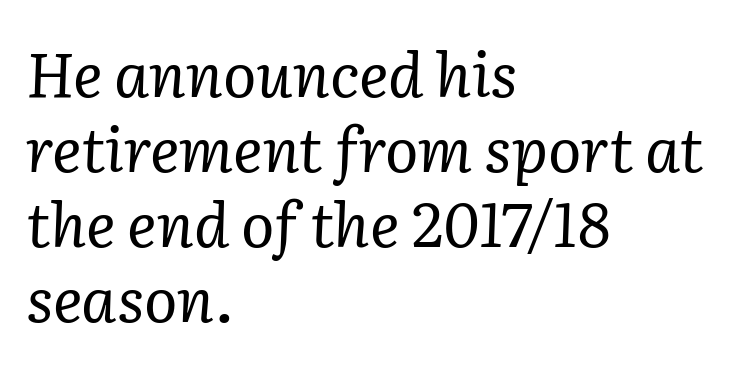
{"serif": "yes", "italic": "yes", "lean": "right", "slant_degrees": 2, "bold": "no", "weight": "regular", "width": "normal", "stroke_contrast": "low", "x_height": "medium", "monospaced": "no", "underline": "no", "align": "left", "line_spacing_ratio": 1.21, "letter_spacing": "normal", "letter_spacing_em": 0.0, "glyph_px": 62}
